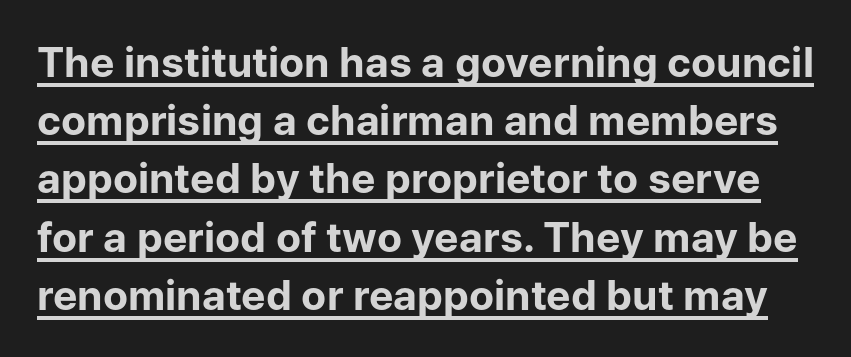
The image shows 41 px bold sans-serif type, upright; set normal line spacing (1.42x), normal letter spacing, underlined; low stroke contrast and a medium x-height.
